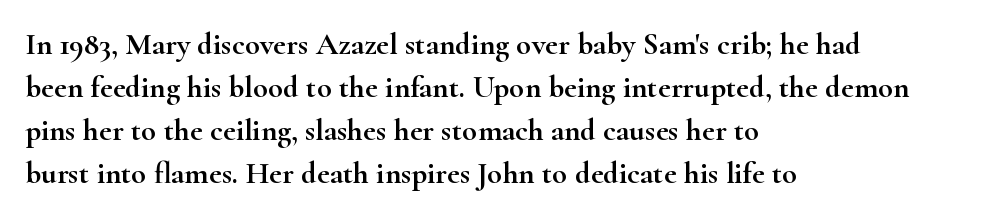
Q: Is the text italic (slanted)? A: No, it is upright.
Q: Is the typeface a serif or a sans-serif typeface? A: Serif.
Q: Is the text underlined? A: No.
Q: How is the paragraph aligned? A: Left-aligned.
Q: Is the spacing between letters normal or unusually wide? A: Normal.
Q: Is the spacing between lines tight, normal or loose? A: Normal.
Q: Width (condensed, normal, or wide)? A: Wide.
Q: Stroke contrast? A: High.
Q: x-height? A: Small.
Q: Monospaced? A: No.
